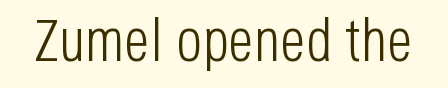
{"serif": "no", "italic": "no", "bold": "no", "weight": "light", "width": "condensed", "stroke_contrast": "low", "x_height": "large", "monospaced": "no", "underline": "no", "letter_spacing": "normal", "letter_spacing_em": 0.0, "glyph_px": 61}
